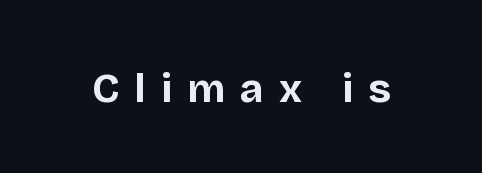
Q: Is the text bold? A: Yes.
Q: Is the text italic (slanted)? A: No, it is upright.
Q: Is the typeface a serif or a sans-serif typeface? A: Sans-serif.
Q: Is the text underlined? A: No.
Q: Is the spacing between letters normal or unusually wide? A: Unusually wide.
Q: Width (condensed, normal, or wide)? A: Normal.
Q: Stroke contrast? A: Low.
Q: x-height? A: Large.
Q: Monospaced? A: No.
